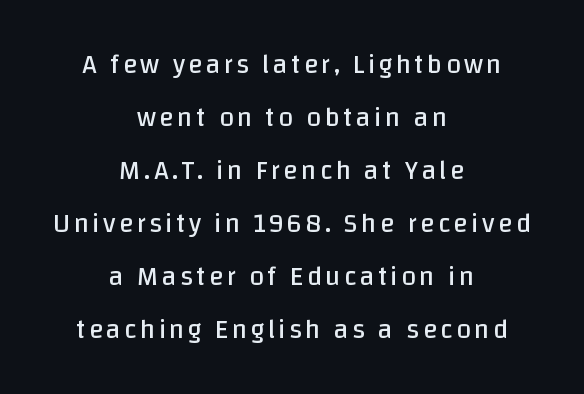
Q: Is the text bold? A: No.
Q: Is the text italic (slanted)? A: No, it is upright.
Q: Is the text underlined? A: No.
Q: How is the paragraph aligned? A: Centered.
Q: Is the spacing between lines tight, normal or loose? A: Loose.
